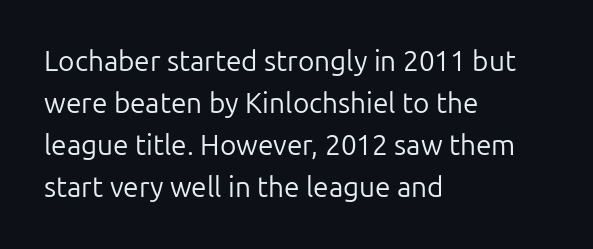
{"serif": "no", "italic": "no", "bold": "no", "weight": "regular", "width": "normal", "stroke_contrast": "low", "x_height": "medium", "monospaced": "no", "underline": "no", "align": "left", "line_spacing": "normal", "line_spacing_ratio": 1.5, "letter_spacing": "normal", "letter_spacing_em": 0.0, "glyph_px": 28}
